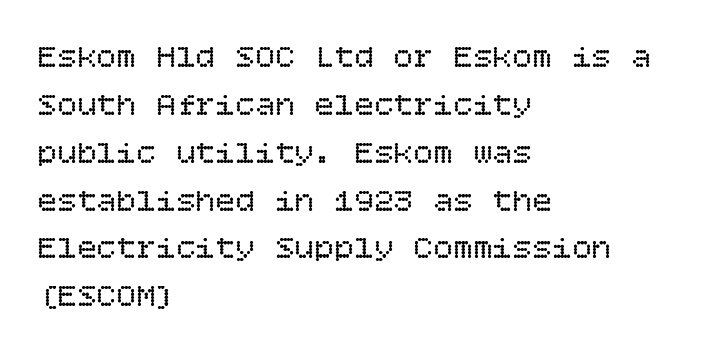
This rendering uses left alignment, leaving the right contour irregular. The type sits square on the baseline with zero lean. Weight: not bold — regular or lighter. Bare-footed words on every line.
